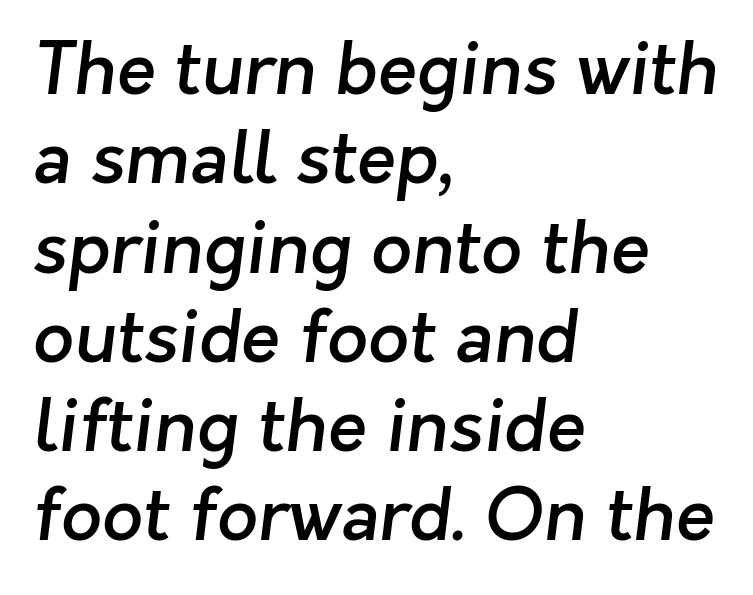
The image shows 72 px semibold sans-serif type; set left-aligned, line spacing 1.24x, normal letter spacing, not underlined; low stroke contrast and a medium x-height.
